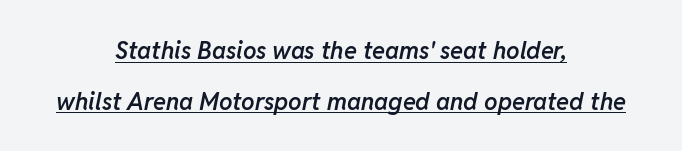
{"italic": "yes", "lean": "right", "slant_degrees": 11, "bold": "semi", "underline": "yes", "align": "center", "line_spacing": "loose", "line_spacing_ratio": 2.11, "letter_spacing": "normal", "letter_spacing_em": 0.0, "glyph_px": 24}
